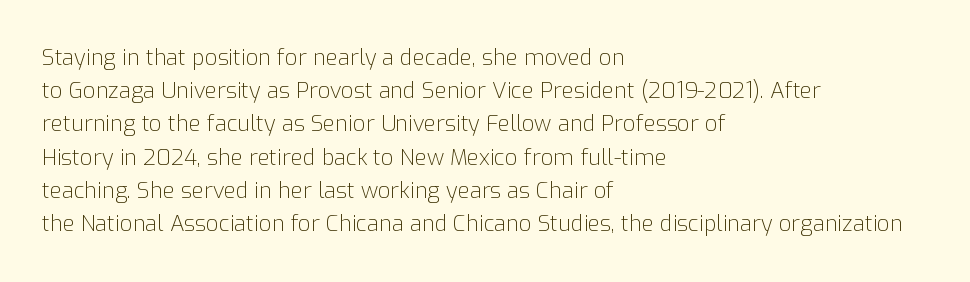
Q: Is the text bold? A: No.
Q: Is the text italic (slanted)? A: No, it is upright.
Q: Is the text underlined? A: No.
Q: How is the paragraph aligned? A: Left-aligned.
Q: Is the spacing between letters normal or unusually wide? A: Normal.
Q: Is the spacing between lines tight, normal or loose? A: Normal.
